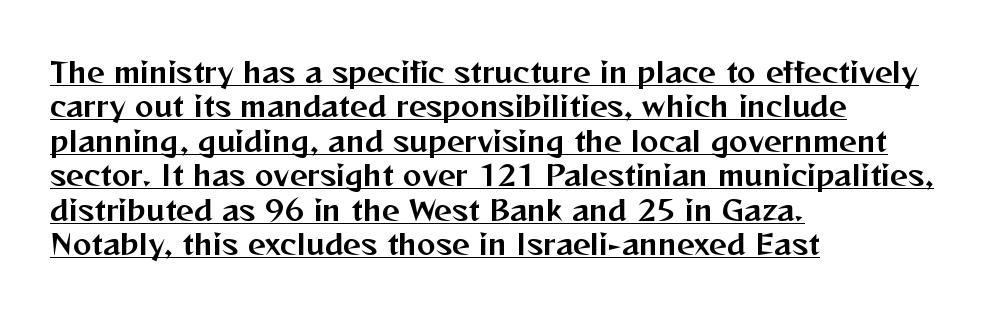
Q: Is the text italic (slanted)? A: No, it is upright.
Q: Is the typeface a serif or a sans-serif typeface? A: Sans-serif.
Q: Is the text underlined? A: Yes.
Q: How is the paragraph aligned? A: Left-aligned.
Q: Is the spacing between letters normal or unusually wide? A: Normal.
Q: Width (condensed, normal, or wide)? A: Normal.
Q: Stroke contrast? A: Medium.
Q: x-height? A: Medium.
Q: Monospaced? A: No.
